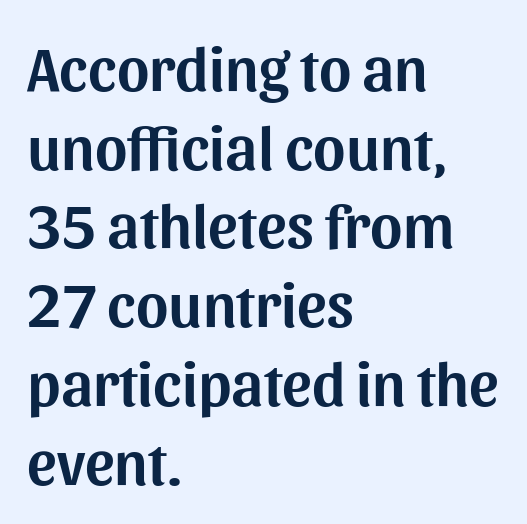
The image shows 62 px sans-serif type, upright; set left-aligned, normal line spacing (1.27x), normal letter spacing, not underlined; medium stroke contrast and a medium x-height.
